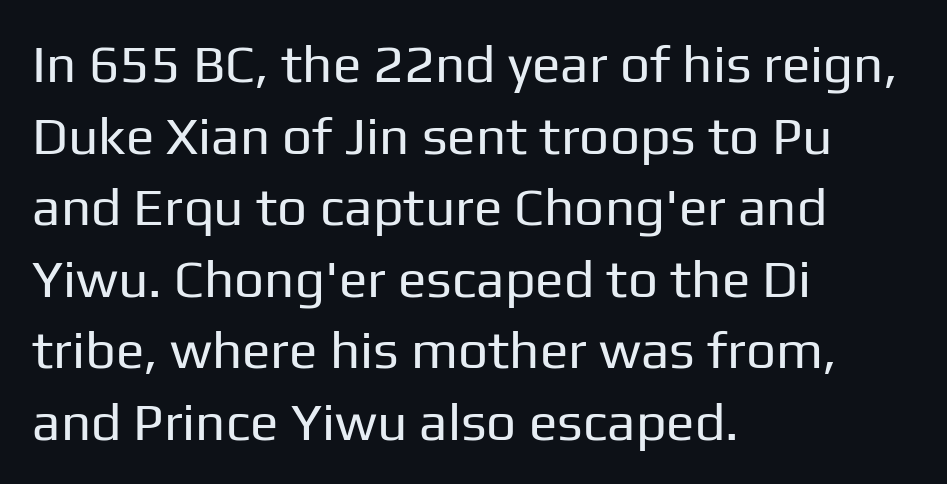
The image shows 53 px regular-weight sans-serif type, upright; set left-aligned, normal line spacing (1.35x), normal letter spacing, not underlined; low stroke contrast and a medium x-height.
